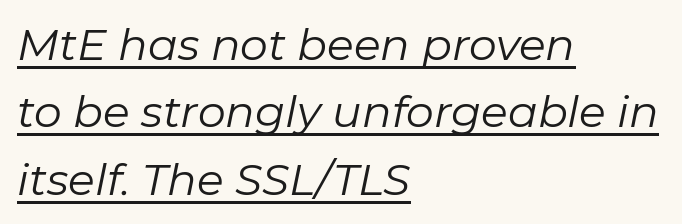
Q: Is the text bold? A: No.
Q: Is the text italic (slanted)? A: Yes, it leans right by about 11 degrees.
Q: Is the text underlined? A: Yes.
Q: How is the paragraph aligned? A: Left-aligned.
Q: Is the spacing between letters normal or unusually wide? A: Normal.
Q: Is the spacing between lines tight, normal or loose? A: Normal.
Q: Width (condensed, normal, or wide)? A: Normal.
Q: Stroke contrast? A: Low.
Q: x-height? A: Medium.
Q: Monospaced? A: No.
